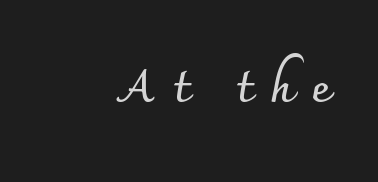
Q: Is the text bold? A: Yes.
Q: Is the text italic (slanted)? A: Yes.
Q: Is the typeface a serif or a sans-serif typeface? A: Sans-serif.
Q: Is the text underlined? A: No.
Q: Is the spacing between letters normal or unusually wide? A: Unusually wide.
Q: Width (condensed, normal, or wide)? A: Normal.
Q: Stroke contrast? A: Low.
Q: x-height? A: Small.
Q: Monospaced? A: No.
